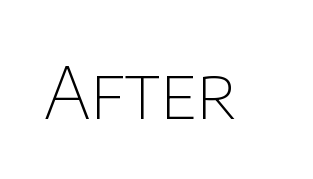
{"serif": "no", "italic": "no", "bold": "no", "weight": "thin", "width": "normal", "stroke_contrast": "low", "x_height": "large", "monospaced": "no", "underline": "no", "letter_spacing": "normal", "letter_spacing_em": 0.0, "glyph_px": 72}
